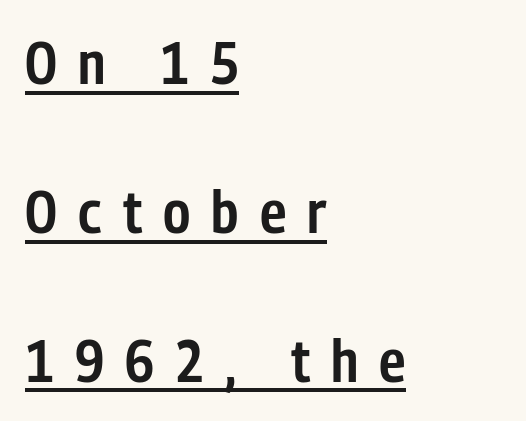
{"serif": "no", "italic": "no", "bold": "semi", "weight": "semibold", "width": "condensed", "stroke_contrast": "low", "x_height": "medium", "monospaced": "no", "underline": "yes", "align": "left", "line_spacing": "loose", "line_spacing_ratio": 2.48, "letter_spacing": "wide", "letter_spacing_em": 0.35, "glyph_px": 60}
